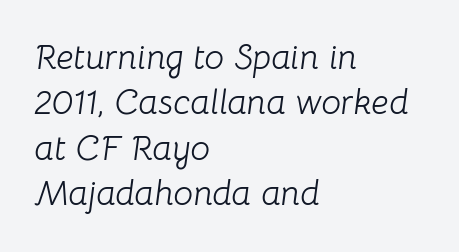
Q: Is the text bold? A: No.
Q: Is the text italic (slanted)? A: Yes, it leans right by about 8 degrees.
Q: Is the text underlined? A: No.
Q: How is the paragraph aligned? A: Left-aligned.
Q: Is the spacing between letters normal or unusually wide? A: Normal.
Q: Is the spacing between lines tight, normal or loose? A: Normal.
Q: Width (condensed, normal, or wide)? A: Normal.
Q: Stroke contrast? A: Low.
Q: x-height? A: Medium.
Q: Monospaced? A: No.
